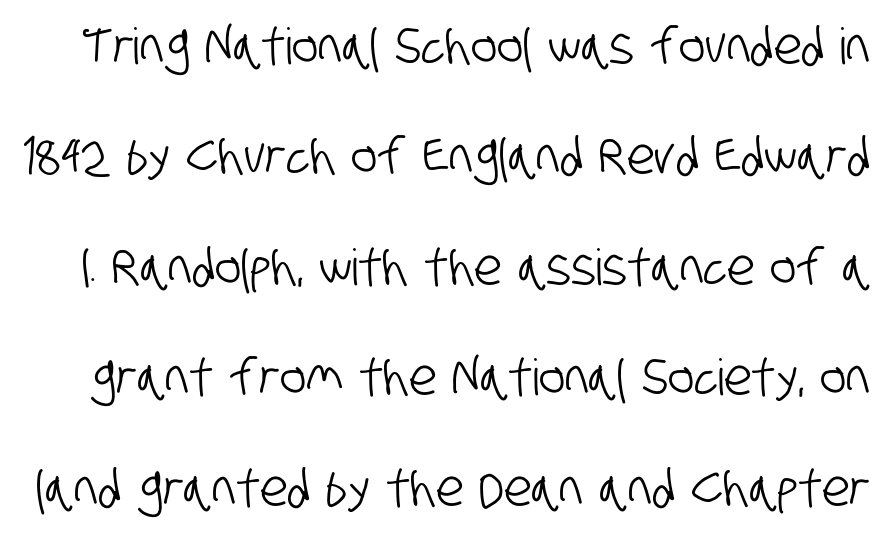
Vertical spacing — loose. A sans-serif font was chosen for this passage. Honestly, the letter spacing is just normal — you wouldn't notice it. This sample has the flowing, uneven cadence of proportional lettering. Just letters on the line, the space beneath them empty.
